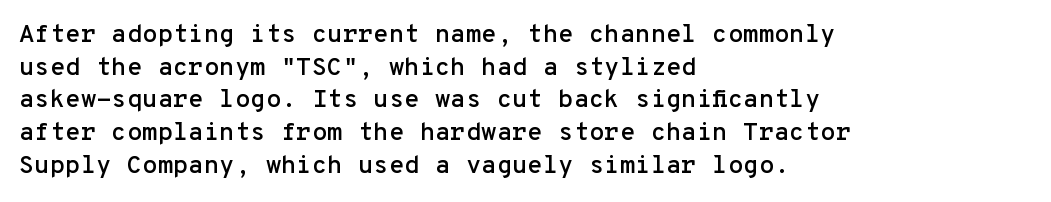
Q: Is the text italic (slanted)? A: No, it is upright.
Q: Is the text underlined? A: No.
Q: How is the paragraph aligned? A: Left-aligned.
Q: Is the spacing between letters normal or unusually wide? A: Normal.
Q: Is the spacing between lines tight, normal or loose? A: Normal.
